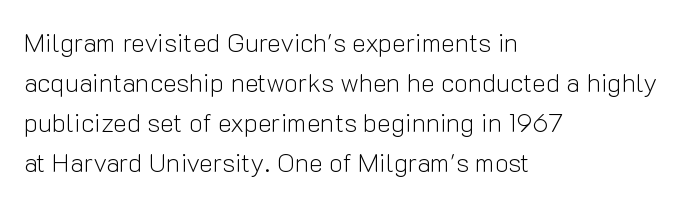
{"italic": "no", "bold": "no", "underline": "no", "align": "left", "line_spacing": "normal", "line_spacing_ratio": 1.54, "letter_spacing": "normal", "letter_spacing_em": 0.0, "glyph_px": 26}
